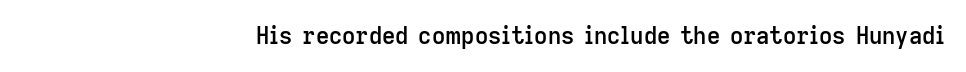
The lines in this sample share a right terminus and differ only in where they begin. The face used here is a semibold: visibly heavier than regular, lighter than bold. Ordinary non-slanted type is in use. Bare-footed words on every line.
